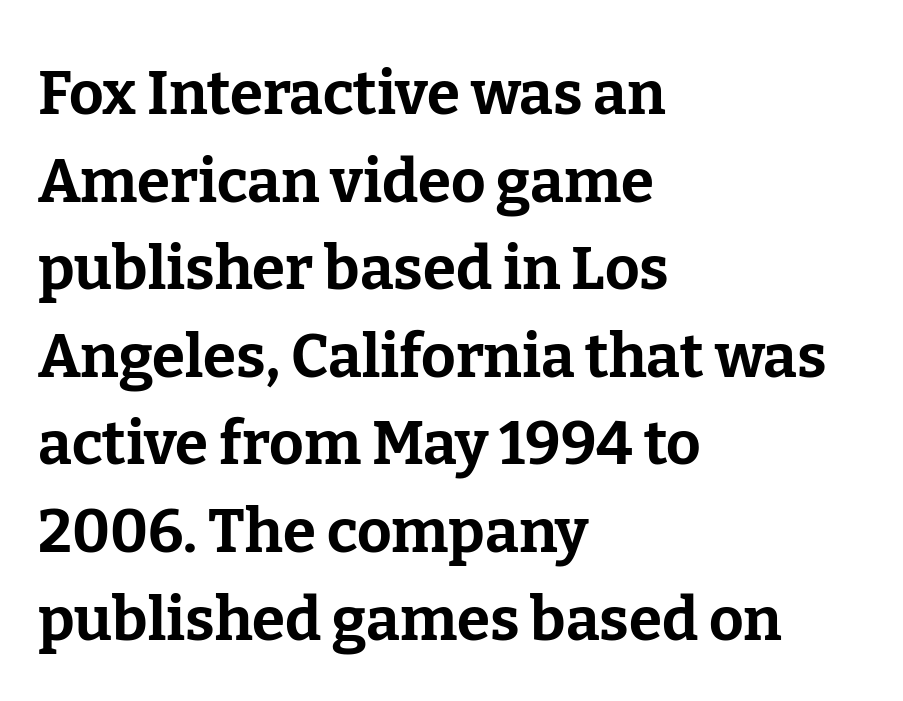
{"serif": "yes", "italic": "no", "bold": "yes", "weight": "bold", "width": "normal", "stroke_contrast": "low", "x_height": "medium", "monospaced": "no", "underline": "no", "align": "left", "line_spacing": "normal", "line_spacing_ratio": 1.46, "letter_spacing": "normal", "letter_spacing_em": 0.0, "glyph_px": 60}
